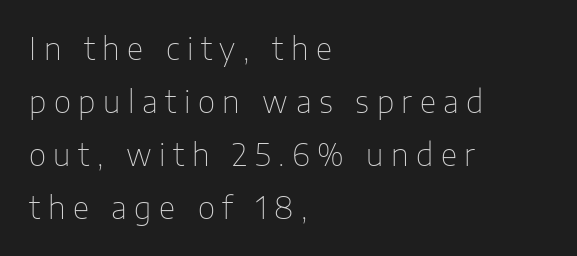
{"serif": "no", "italic": "no", "bold": "no", "weight": "thin", "width": "normal", "stroke_contrast": "low", "x_height": "medium", "monospaced": "no", "underline": "no", "align": "left", "line_spacing_ratio": 1.77, "letter_spacing": "wide", "letter_spacing_em": 0.25, "glyph_px": 30}
